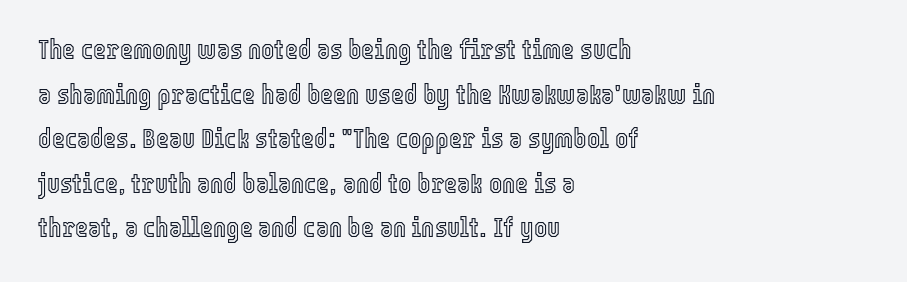
Q: Is the text italic (slanted)? A: No, it is upright.
Q: Is the text underlined? A: No.
Q: How is the paragraph aligned? A: Left-aligned.
Q: Is the spacing between letters normal or unusually wide? A: Normal.
Q: Is the spacing between lines tight, normal or loose? A: Normal.
Q: Width (condensed, normal, or wide)? A: Condensed.
Q: x-height? A: Medium.
Q: Monospaced? A: No.
